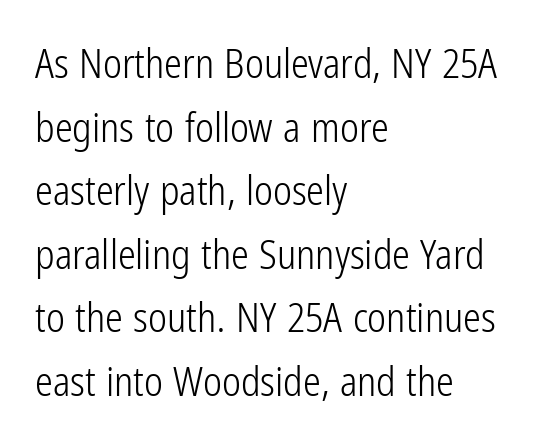
Q: Is the text bold? A: No.
Q: Is the text italic (slanted)? A: No, it is upright.
Q: Is the typeface a serif or a sans-serif typeface? A: Sans-serif.
Q: Is the text underlined? A: No.
Q: How is the paragraph aligned? A: Left-aligned.
Q: Is the spacing between letters normal or unusually wide? A: Normal.
Q: Is the spacing between lines tight, normal or loose? A: Normal.
Q: Width (condensed, normal, or wide)? A: Condensed.
Q: Stroke contrast? A: Low.
Q: x-height? A: Medium.
Q: Monospaced? A: No.
